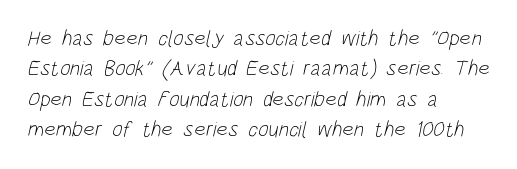
{"bold": "no", "underline": "no", "align": "left", "line_spacing": "normal", "line_spacing_ratio": 1.38, "letter_spacing": "normal", "letter_spacing_em": 0.0, "glyph_px": 22}
